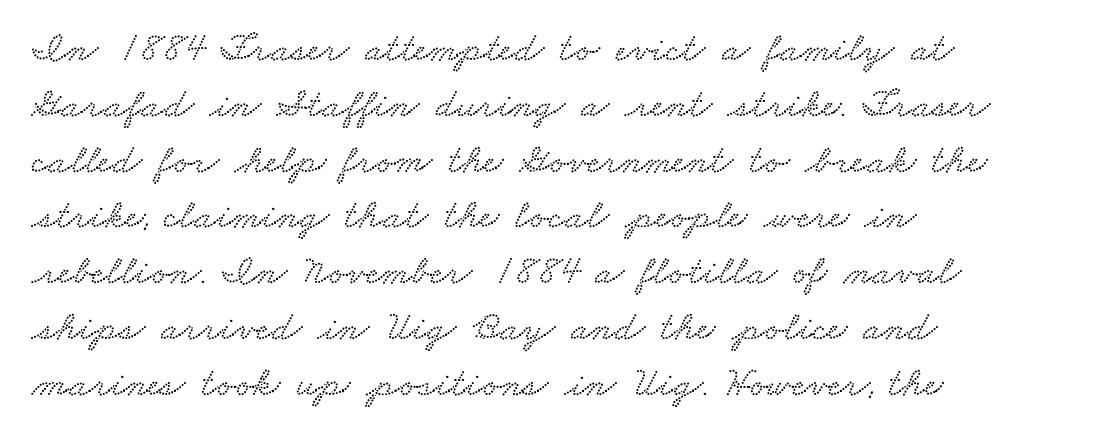
The image shows 41 px wide type; set left-aligned, normal line spacing (1.36x), normal letter spacing, not underlined; low stroke contrast and a small x-height.
